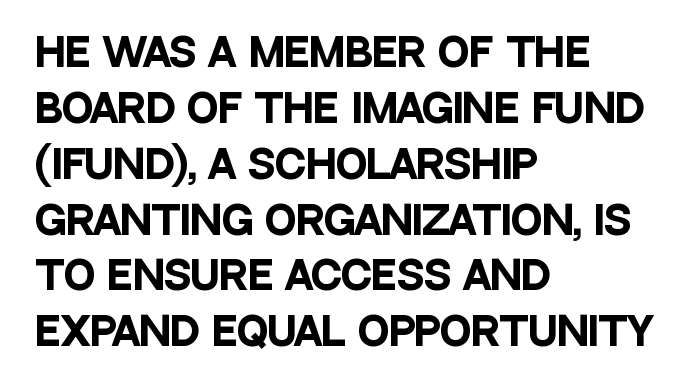
Q: Is the text bold? A: Yes.
Q: Is the text italic (slanted)? A: No, it is upright.
Q: Is the typeface a serif or a sans-serif typeface? A: Sans-serif.
Q: Is the text underlined? A: No.
Q: How is the paragraph aligned? A: Left-aligned.
Q: Is the spacing between letters normal or unusually wide? A: Normal.
Q: Is the spacing between lines tight, normal or loose? A: Normal.
Q: Width (condensed, normal, or wide)? A: Condensed.
Q: Stroke contrast? A: Low.
Q: x-height? A: Large.
Q: Monospaced? A: No.
